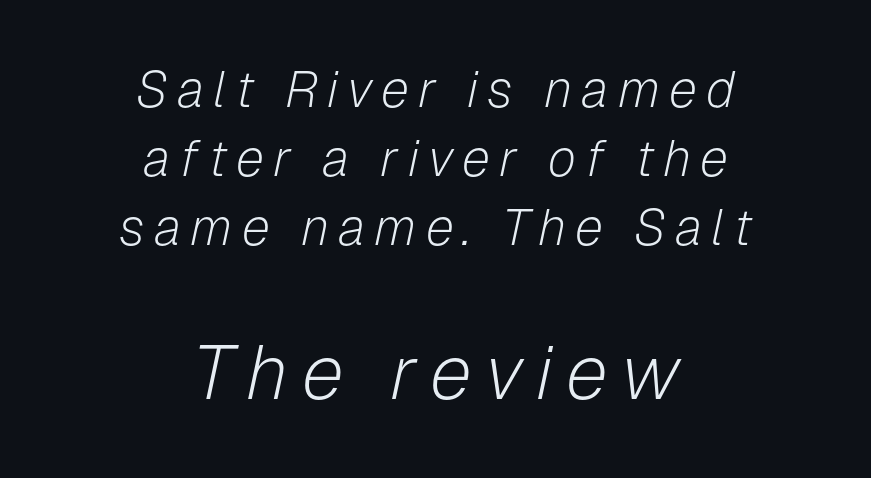
Compared with ordinary roman type, these characters are visibly tilted. Quick note: underline off. Compared with a flush-left layout, this one balances lines on the center instead. Horizontal bands of white between lines are of average thickness. Do the characters align in a grid? No, the font is proportional. The font is comparable to plain body text, perhaps lighter.
